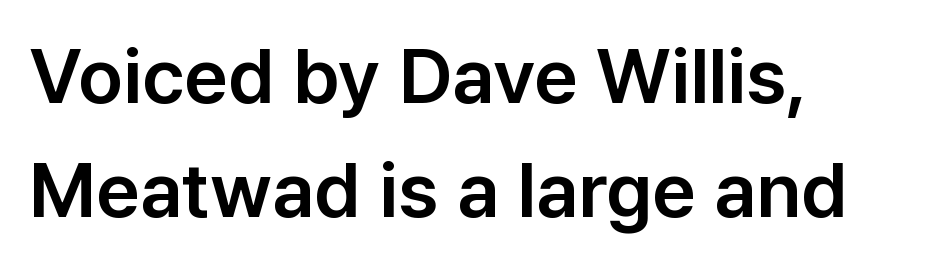
Every character sits straight up, as roman type does. Leading: standard. A classic flush-left, rag-right setting is used for this passage. No feet cap the strokes, marking this as sans-serif type. The letters sit at their default tracking, neither squeezed nor spread.
